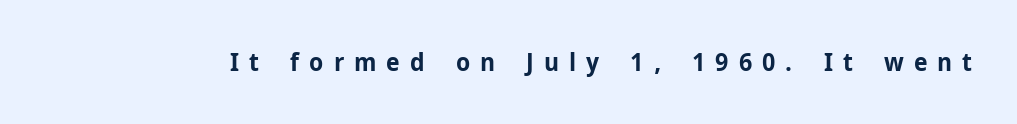
The image shows 25 px bold type, upright; set unusually wide letter spacing (+0.4 em), not underlined.
